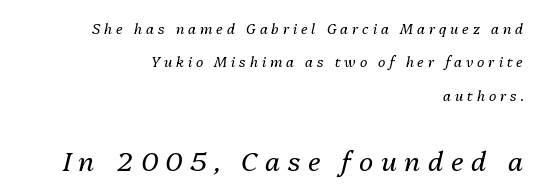
If you squint, the bottom block still reads clearly — it's the larger of the two. Leading: increased. Right-aligned paragraph, ragged on the left. The glyphs look as if they've been sheared to an angle. Loose tracking; the words dissolve into strings of separated letters.
